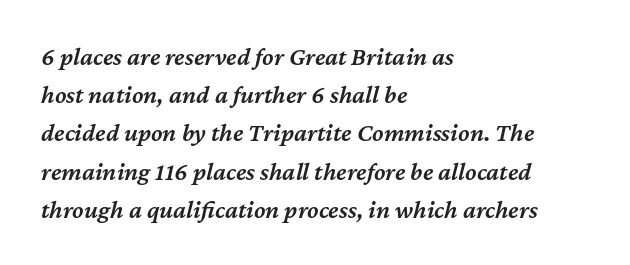
It's the slanting kind of type. Each row of text sits above clean, open space. Leftover space on each line is placed entirely after the last word. Spacing between characters is what you'd get straight out of the box. Successive baselines arrive at the customary interval. Is the type bold? Partly — it's a semibold, heavier than regular but not fully bold.
